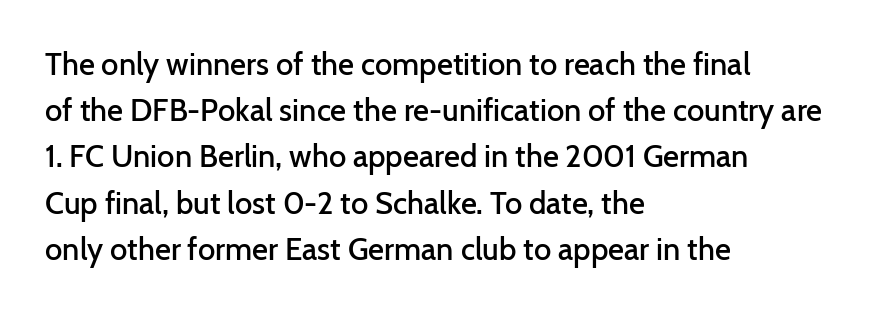
The letters advance in unequal steps, a hallmark of proportional type. Look at the tracking — it's just the regular setting, nothing added. Short and long lines alike share a common starting point at left. Students, this is semibold: more ink than regular, less than bold. The letters carry no serifs — their stems end cleanly without finishing strokes.
